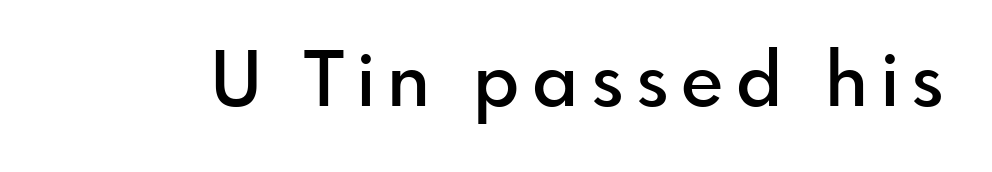
The letters advance in unequal steps, a hallmark of proportional type. Type style note: lacks serifs. A roman cut, with each character standing at attention. Just letters on the line, the space beneath them empty. This is the in-between weight designers call semibold or demi.
